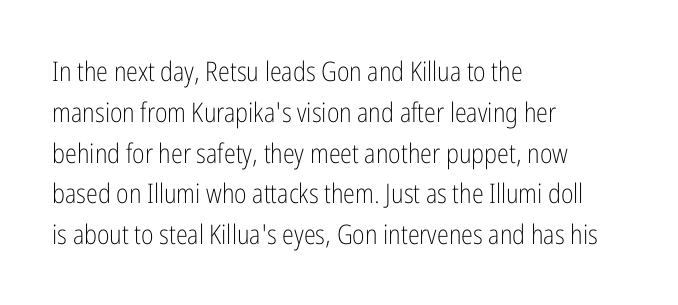
The passage shown stacks its lines at a standard gap. Plain, unruled lines of type. Summary of weight: not heavy and not bold. The rendering keeps characters at their native spacing. Notice how the stems are strictly vertical — no italics here.
